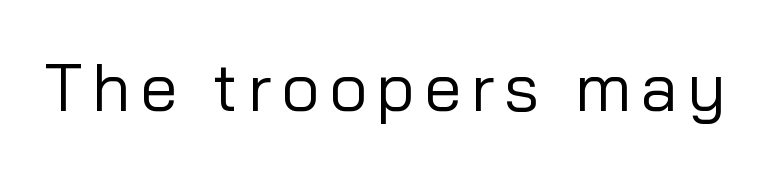
{"serif": "no", "italic": "no", "bold": "no", "weight": "regular", "width": "normal", "stroke_contrast": "low", "x_height": "medium", "monospaced": "no", "underline": "no", "glyph_px": 67}
